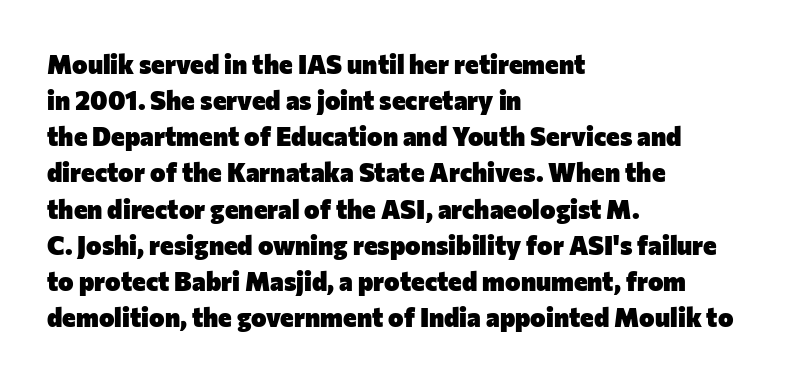
Q: Is the text bold? A: Yes.
Q: Is the text italic (slanted)? A: No, it is upright.
Q: Is the text underlined? A: No.
Q: How is the paragraph aligned? A: Left-aligned.
Q: Is the spacing between letters normal or unusually wide? A: Normal.
Q: Is the spacing between lines tight, normal or loose? A: Normal.
